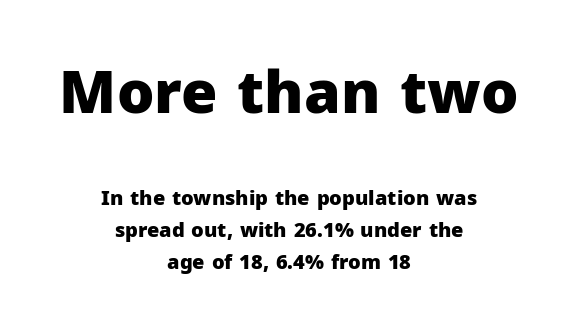
Q: Is the text bold? A: Yes.
Q: Is the text italic (slanted)? A: No, it is upright.
Q: Is the typeface a serif or a sans-serif typeface? A: Sans-serif.
Q: Is the text underlined? A: No.
Q: How is the paragraph aligned? A: Centered.
Q: Is the spacing between letters normal or unusually wide? A: Normal.
Q: Is the spacing between lines tight, normal or loose? A: Normal.
Q: Which block of text is set in a larger size, the first (top) or the second (bottom)? A: The first (top) one.
Q: Width (condensed, normal, or wide)? A: Normal.
Q: Stroke contrast? A: Low.
Q: x-height? A: Medium.
Q: Monospaced? A: No.
